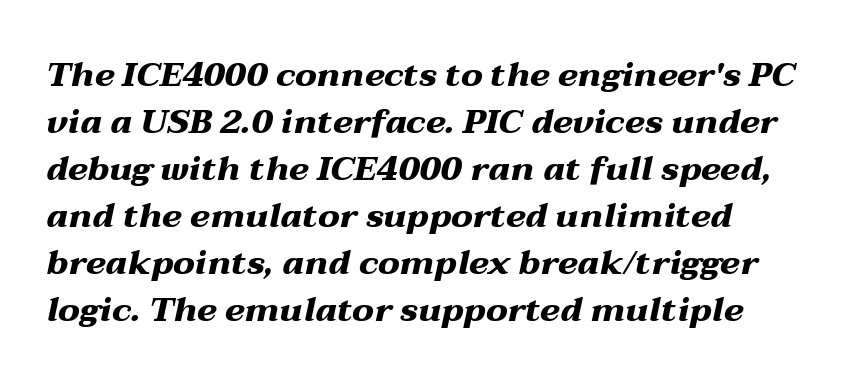
{"italic": "yes", "lean": "right", "slant_degrees": 12, "bold": "yes", "weight": "heavy", "width": "wide", "stroke_contrast": "medium", "x_height": "medium", "monospaced": "no", "underline": "no", "line_spacing": "normal", "line_spacing_ratio": 1.38, "letter_spacing": "normal", "letter_spacing_em": 0.0, "glyph_px": 34}
